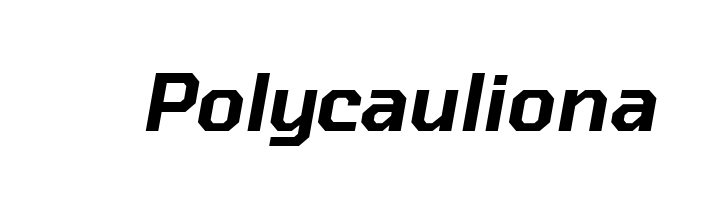
Compared with ordinary roman type, these characters are visibly tilted. Does extra space separate the letters? No, they use regular spacing. The baseline area is clear. Here the designer chose a conventional face with non-uniform glyph widths.
